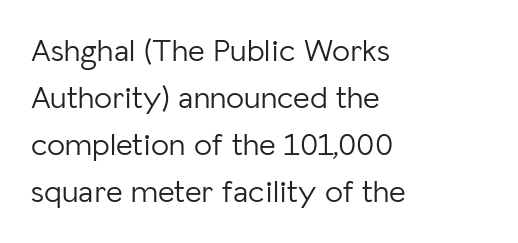
The image shows 32 px light sans-serif type, upright; set left-aligned, normal line spacing (1.47x), normal letter spacing, not underlined; low stroke contrast and a medium x-height.
